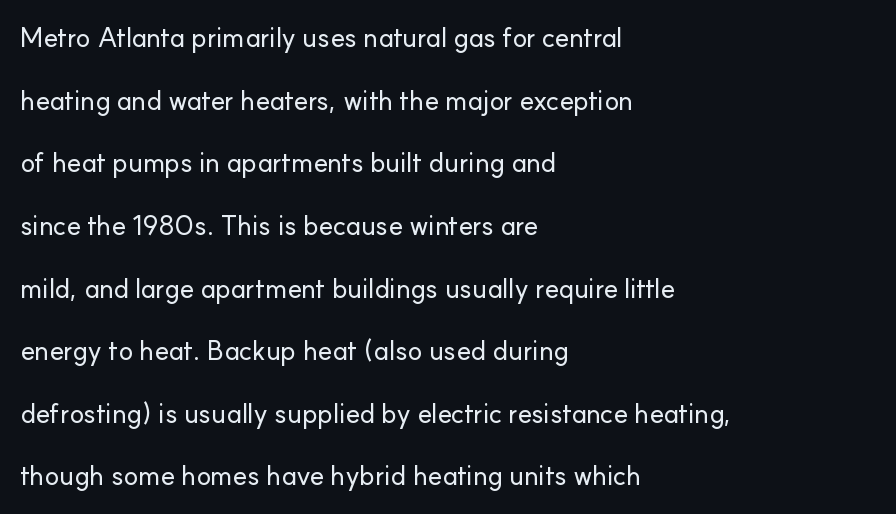
{"italic": "no", "underline": "no", "align": "left", "line_spacing": "loose", "line_spacing_ratio": 2.32, "letter_spacing": "normal", "letter_spacing_em": 0.0, "glyph_px": 27}
